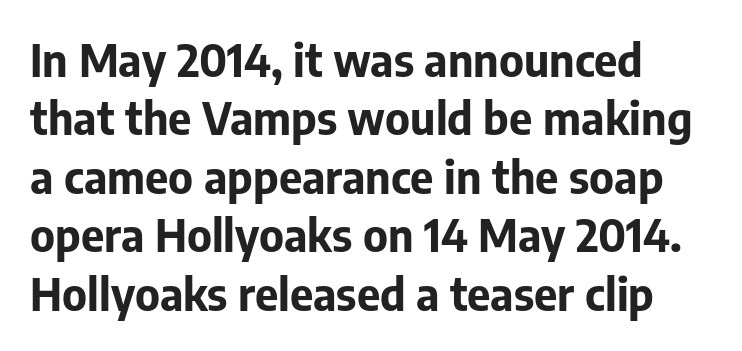
Q: Is the text bold? A: Yes.
Q: Is the text italic (slanted)? A: No, it is upright.
Q: Is the typeface a serif or a sans-serif typeface? A: Sans-serif.
Q: Is the text underlined? A: No.
Q: How is the paragraph aligned? A: Left-aligned.
Q: Is the spacing between letters normal or unusually wide? A: Normal.
Q: Is the spacing between lines tight, normal or loose? A: Normal.
Q: Width (condensed, normal, or wide)? A: Normal.
Q: Stroke contrast? A: Low.
Q: x-height? A: Medium.
Q: Monospaced? A: No.
